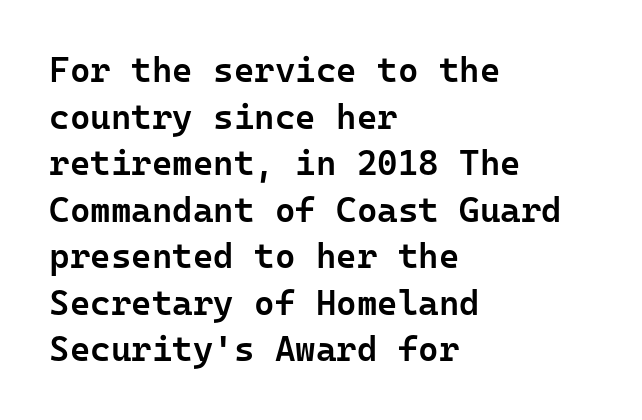
{"serif": "no", "italic": "no", "bold": "semi", "weight": "semibold", "width": "normal", "stroke_contrast": "low", "x_height": "medium", "monospaced": "yes", "underline": "no", "align": "left", "line_spacing": "normal", "line_spacing_ratio": 1.33, "letter_spacing": "normal", "letter_spacing_em": 0.0, "glyph_px": 35}
